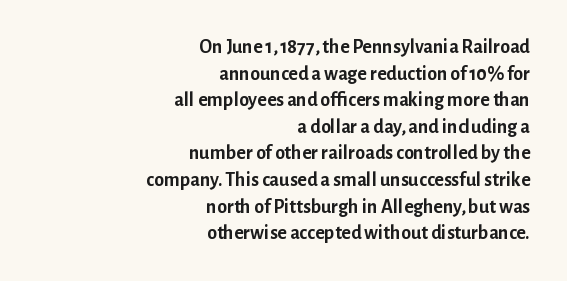
The image shows 20 px bold type, upright; set right-aligned, normal line spacing (1.33x), normal letter spacing, not underlined.
